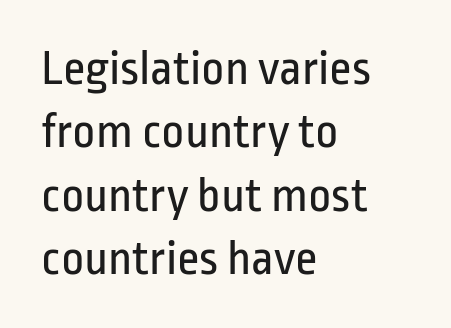
The image shows 50 px regular-weight, condensed sans-serif type, upright; set left-aligned, normal line spacing (1.27x), normal letter spacing, not underlined; low stroke contrast and a medium x-height.
